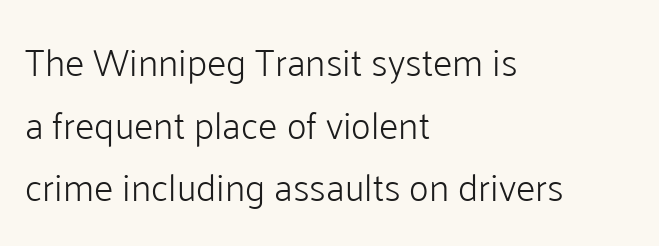
Q: Is the text bold? A: No.
Q: Is the text italic (slanted)? A: No, it is upright.
Q: Is the typeface a serif or a sans-serif typeface? A: Sans-serif.
Q: Is the text underlined? A: No.
Q: How is the paragraph aligned? A: Left-aligned.
Q: Is the spacing between letters normal or unusually wide? A: Normal.
Q: Is the spacing between lines tight, normal or loose? A: Normal.
Q: Width (condensed, normal, or wide)? A: Normal.
Q: Stroke contrast? A: Low.
Q: x-height? A: Medium.
Q: Monospaced? A: No.
